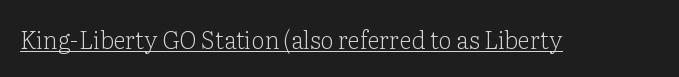
Underlined type. When letters stand straight like this, we call the style roman or upright. The line texture is even and compact thanks to regular tracking. The strokes carry an ordinary text weight at most.
